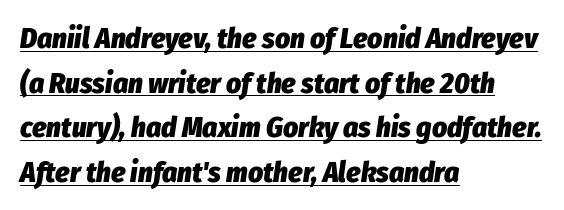
Honestly, the underline is the first thing you notice here. Successive baselines arrive at the customary interval. Do the characters align in a grid? No, the font is proportional. Spacing between characters is what you'd get straight out of the box. Pretty heavy lettering here — definitely bold.
